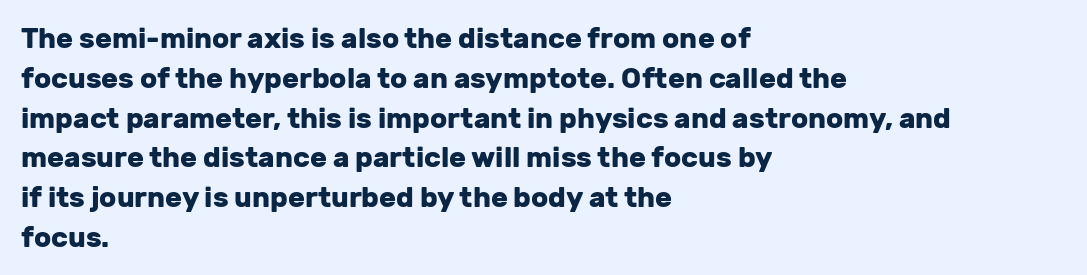
{"serif": "no", "italic": "no", "bold": "yes", "weight": "heavy", "width": "normal", "stroke_contrast": "low", "x_height": "medium", "monospaced": "no", "underline": "no", "align": "left", "line_spacing": "normal", "line_spacing_ratio": 1.42, "letter_spacing": "normal", "letter_spacing_em": 0.0, "glyph_px": 28}
